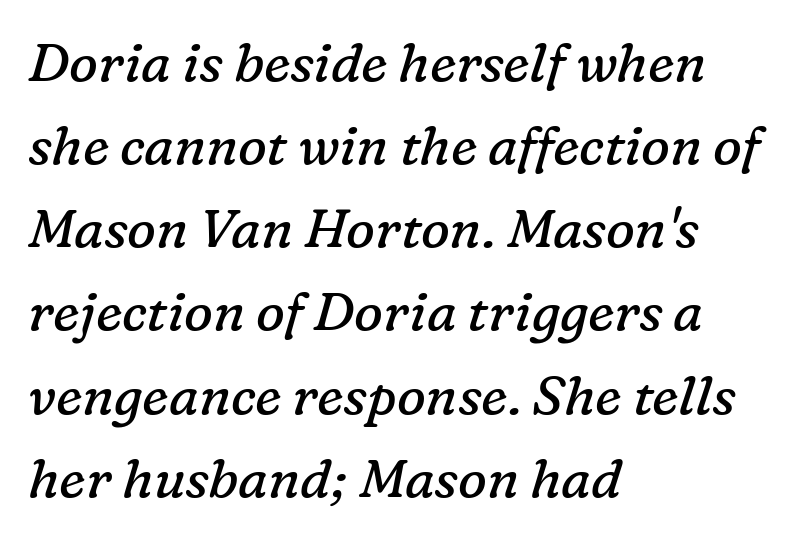
Each line starts at the same left margin while the right side varies. The area under the type is left untouched. Weight: regular or lighter. Honestly, the row spacing looks completely unremarkable. This is oblique type, the kind used for emphasis or titles. Here the designer chose a conventional face with non-uniform glyph widths.
